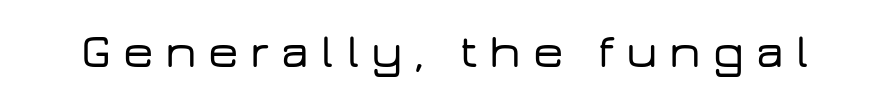
The image shows 48 px wide sans-serif type, upright; set unusually wide letter spacing (+0.24 em), not underlined; low stroke contrast and a medium x-height.
